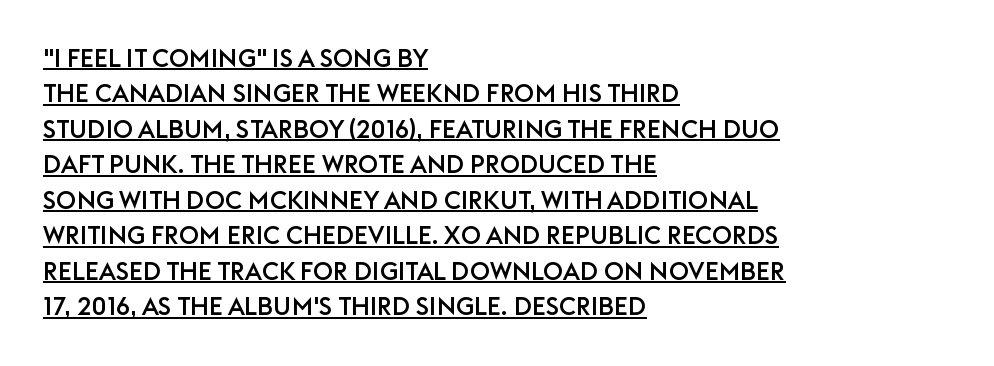
The image shows 25 px text type, upright; set left-aligned, normal line spacing (1.42x), normal letter spacing, underlined.
